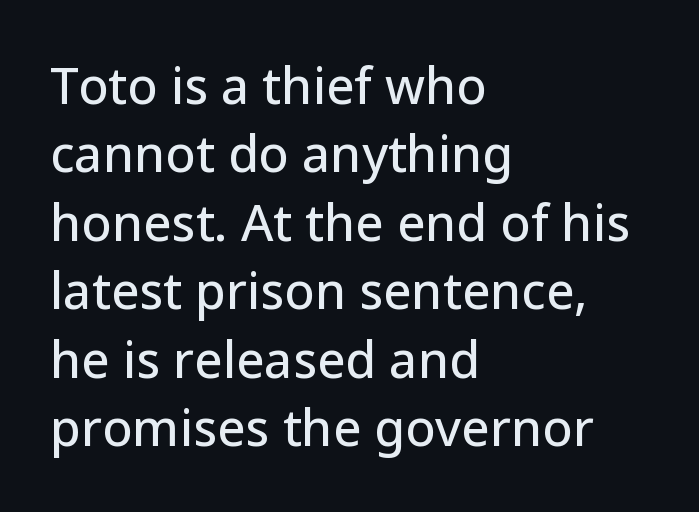
Q: Is the text italic (slanted)? A: No, it is upright.
Q: Is the typeface a serif or a sans-serif typeface? A: Sans-serif.
Q: Is the text underlined? A: No.
Q: How is the paragraph aligned? A: Left-aligned.
Q: Is the spacing between letters normal or unusually wide? A: Normal.
Q: Is the spacing between lines tight, normal or loose? A: Normal.
Q: Width (condensed, normal, or wide)? A: Normal.
Q: Stroke contrast? A: Low.
Q: x-height? A: Medium.
Q: Monospaced? A: No.
